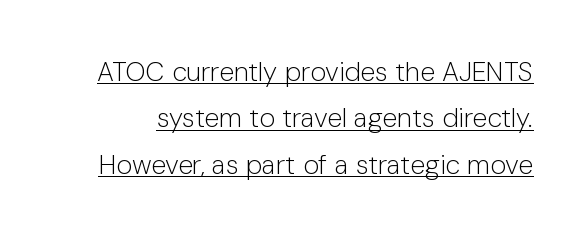
Characters follow at the spacing the type designer built in. Ascenders rise straight up at ninety degrees. The letters look calm and open, with moderate or lighter stems. Honestly, the underline is the first thing you notice here.
